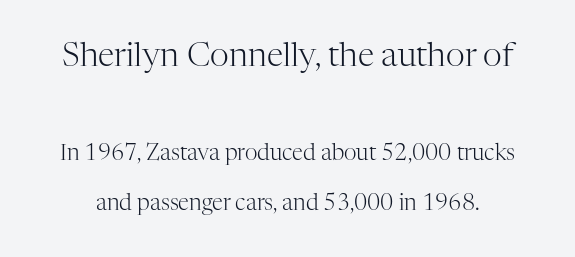
{"serif": "yes", "italic": "no", "bold": "no", "weight": "light", "width": "normal", "stroke_contrast": "high", "x_height": "medium", "monospaced": "no", "underline": "no", "line_spacing": "loose", "line_spacing_ratio": 2.31, "letter_spacing": "normal", "letter_spacing_em": 0.0, "larger_block": "first", "size_ratio": 1.5, "glyph_px": 33}
